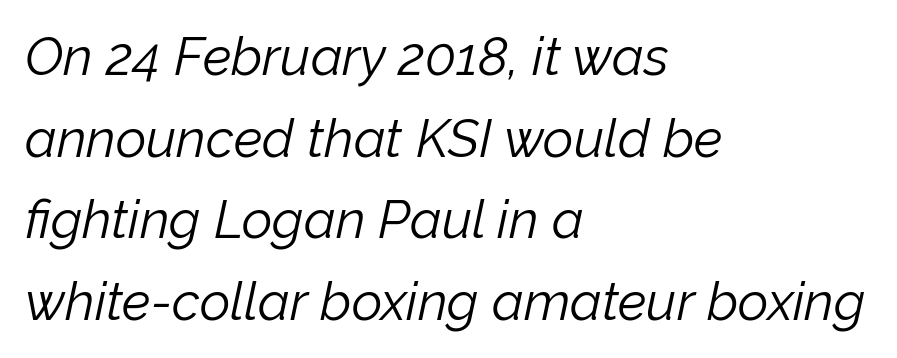
Q: Is the text bold? A: No.
Q: Is the text italic (slanted)? A: Yes, it leans right by about 12 degrees.
Q: Is the text underlined? A: No.
Q: How is the paragraph aligned? A: Left-aligned.
Q: Is the spacing between letters normal or unusually wide? A: Normal.
Q: Is the spacing between lines tight, normal or loose? A: Normal.
Q: Width (condensed, normal, or wide)? A: Normal.
Q: Stroke contrast? A: Low.
Q: x-height? A: Medium.
Q: Monospaced? A: No.
